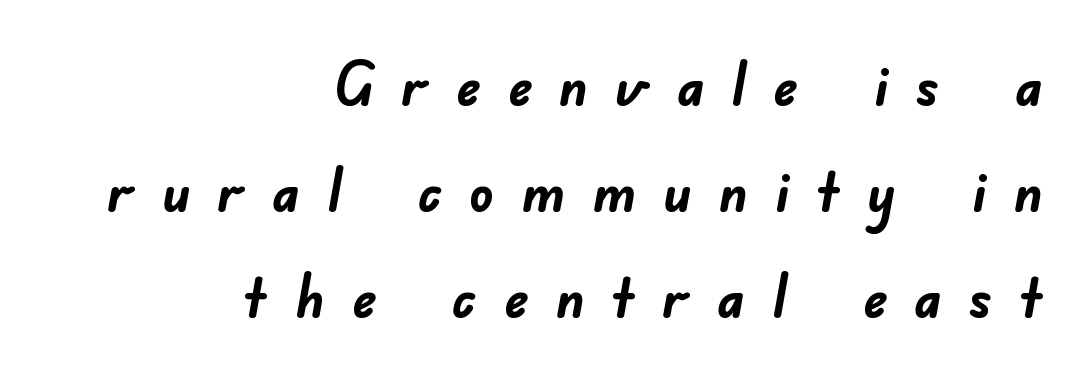
Q: Is the text bold? A: Yes.
Q: Is the typeface a serif or a sans-serif typeface? A: Sans-serif.
Q: Is the text underlined? A: No.
Q: How is the paragraph aligned? A: Right-aligned.
Q: Is the spacing between letters normal or unusually wide? A: Unusually wide.
Q: Width (condensed, normal, or wide)? A: Normal.
Q: Stroke contrast? A: Low.
Q: x-height? A: Small.
Q: Monospaced? A: No.
